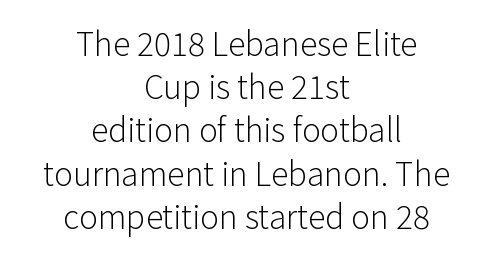
The image shows 32 px light sans-serif type, upright; set centered, normal line spacing (1.35x), normal letter spacing, not underlined; low stroke contrast and a medium x-height.
